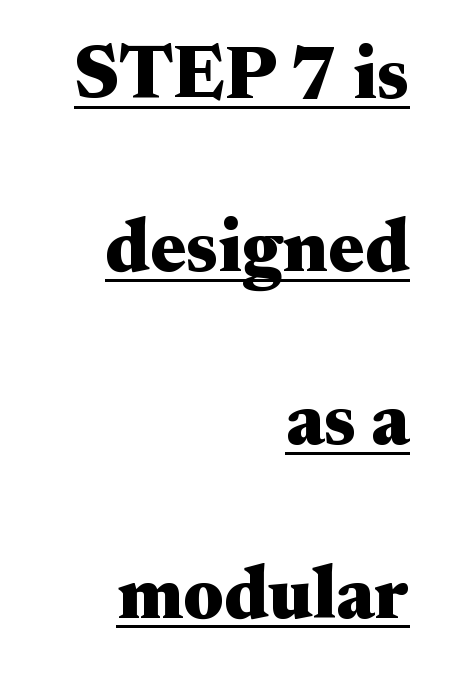
{"serif": "yes", "italic": "no", "bold": "yes", "weight": "heavy", "width": "wide", "stroke_contrast": "medium", "x_height": "small", "monospaced": "no", "underline": "yes", "align": "right", "line_spacing": "loose", "line_spacing_ratio": 2.31, "letter_spacing": "normal", "letter_spacing_em": 0.0, "glyph_px": 75}
